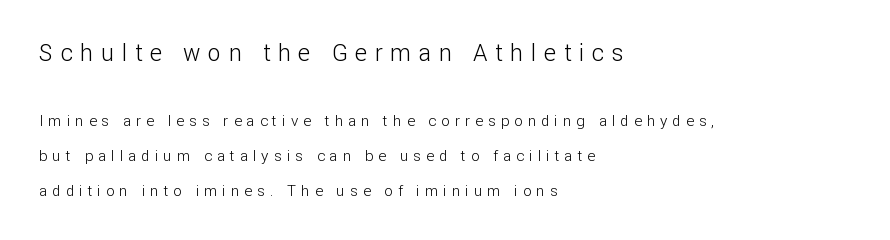
The image shows 23 px text type, upright; set left-aligned, loose line spacing (2.36x), unusually wide letter spacing (+0.34 em), not underlined; the first (top) block is 1.53x larger.
